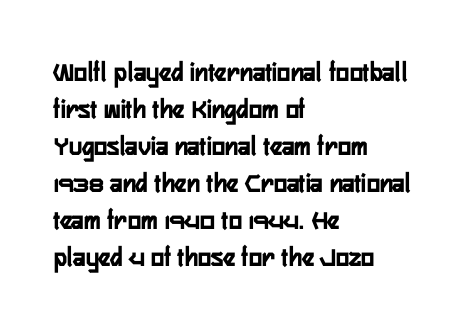
Standard letterfit; no display-style spreading of the glyphs. Does the lettering tilt? It doesn't — this is upright. Normally led — the rows are evenly, conventionally spaced. The zone under the glyphs is completely vacant. You can tell from the bare stems that sans-serif type was used. Weight check: bold — yes, fully.
